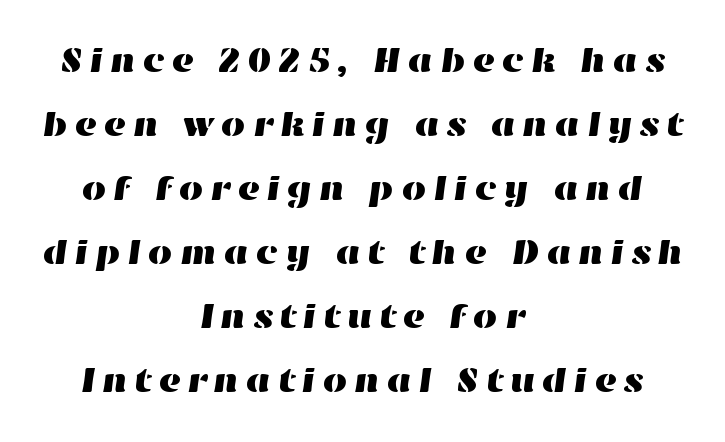
The image shows 35 px wide type; set centered, line spacing 1.83x, not underlined; high stroke contrast and a medium x-height.
